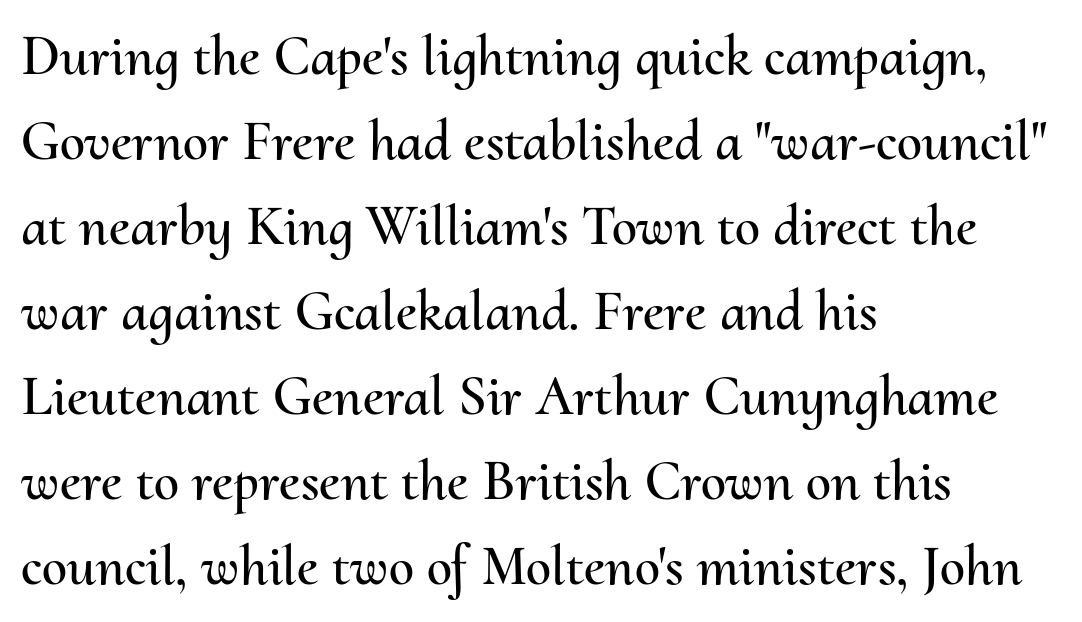
{"italic": "no", "width": "normal", "stroke_contrast": "medium", "x_height": "small", "monospaced": "no", "underline": "no", "align": "left", "line_spacing": "normal", "line_spacing_ratio": 1.49, "letter_spacing": "normal", "letter_spacing_em": 0.0, "glyph_px": 57}
